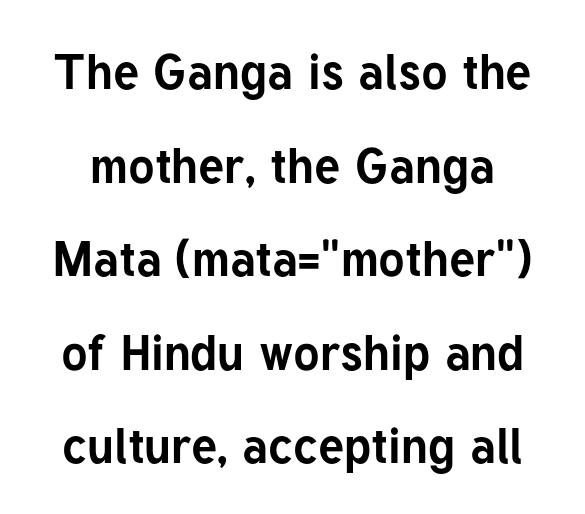
Here the designer chose a conventional face with non-uniform glyph widths. Look at the tracking — it's just the regular setting, nothing added. Baseline-to-baseline distance is far greater than the letter height. Does the lettering tilt? It doesn't — this is upright.
